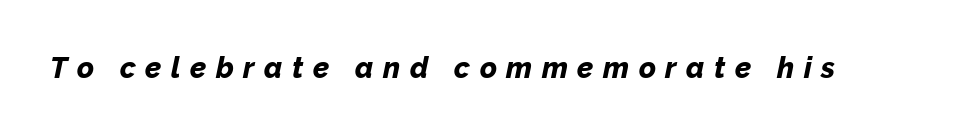
Q: Is the text bold? A: Yes.
Q: Is the text italic (slanted)? A: Yes, it leans right by about 12 degrees.
Q: Is the text underlined? A: No.
Q: Is the spacing between letters normal or unusually wide? A: Unusually wide.
Q: Width (condensed, normal, or wide)? A: Normal.
Q: Stroke contrast? A: Low.
Q: x-height? A: Medium.
Q: Monospaced? A: No.
